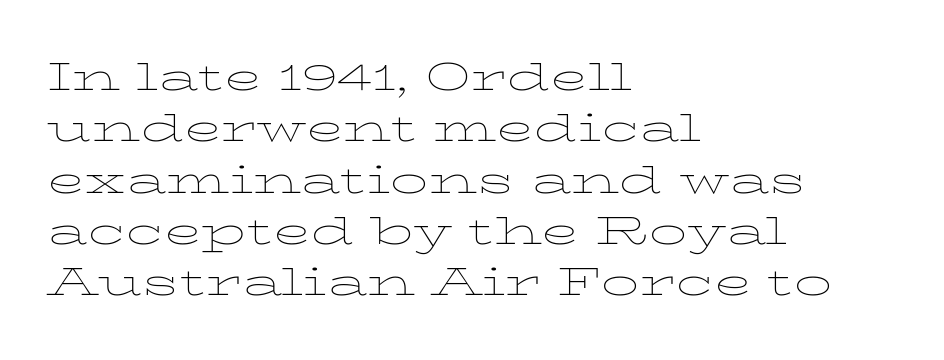
Q: Is the text bold? A: No.
Q: Is the text italic (slanted)? A: No, it is upright.
Q: Is the typeface a serif or a sans-serif typeface? A: Serif.
Q: Is the text underlined? A: No.
Q: How is the paragraph aligned? A: Left-aligned.
Q: Is the spacing between letters normal or unusually wide? A: Normal.
Q: Is the spacing between lines tight, normal or loose? A: Normal.
Q: Width (condensed, normal, or wide)? A: Wide.
Q: Stroke contrast? A: Low.
Q: x-height? A: Medium.
Q: Monospaced? A: No.
